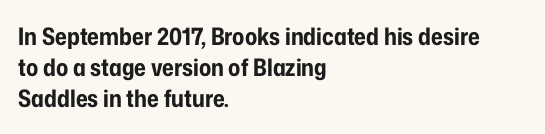
The image shows 24 px bold type, upright; set left-aligned, normal line spacing (1.3x), normal letter spacing, not underlined.
